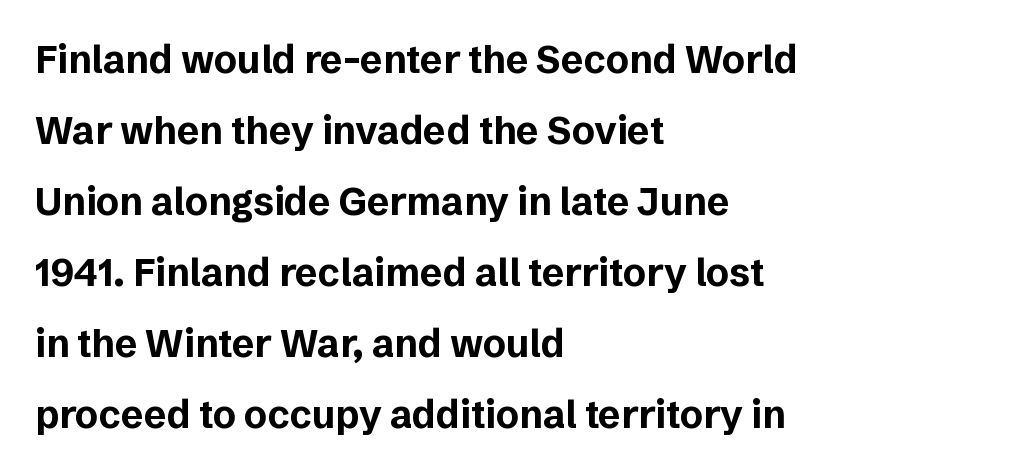
{"serif": "no", "italic": "no", "bold": "yes", "weight": "bold", "width": "normal", "stroke_contrast": "low", "x_height": "medium", "monospaced": "no", "underline": "no", "align": "left", "line_spacing_ratio": 1.87, "letter_spacing": "normal", "letter_spacing_em": 0.0, "glyph_px": 38}
